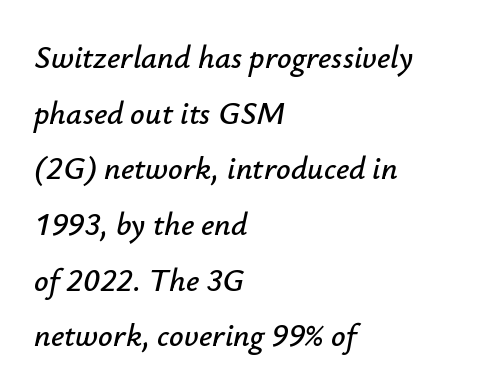
{"italic": "yes", "lean": "right", "slant_degrees": 12, "width": "normal", "stroke_contrast": "low", "x_height": "small", "monospaced": "no", "underline": "no", "align": "left", "line_spacing_ratio": 1.74, "letter_spacing": "normal", "letter_spacing_em": 0.0, "glyph_px": 32}
